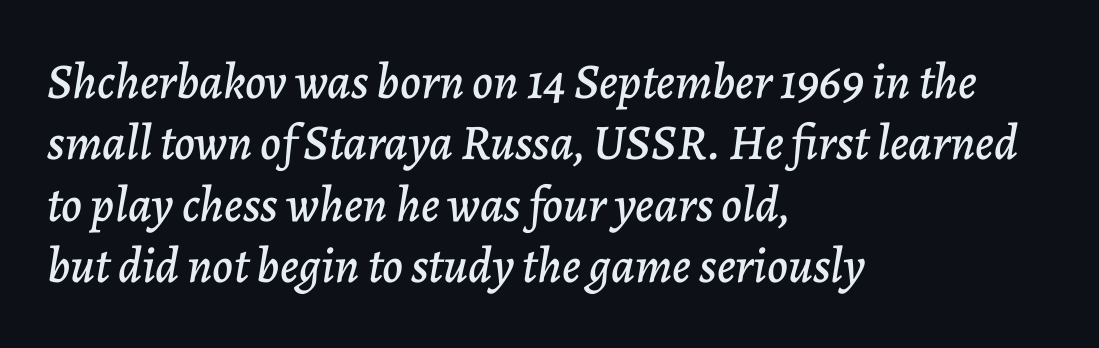
{"italic": "yes", "lean": "right", "slant_degrees": 7, "width": "normal", "stroke_contrast": "low", "x_height": "medium", "monospaced": "no", "underline": "no", "align": "left", "line_spacing_ratio": 1.23, "letter_spacing": "normal", "letter_spacing_em": 0.0, "glyph_px": 50}
